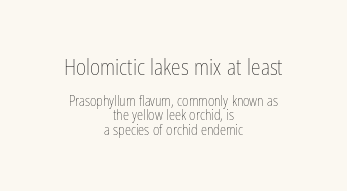
{"italic": "no", "bold": "no", "underline": "no", "align": "center", "line_spacing": "tight", "line_spacing_ratio": 1.02, "letter_spacing": "normal", "letter_spacing_em": 0.0, "larger_block": "first", "size_ratio": 1.57, "glyph_px": 22}
